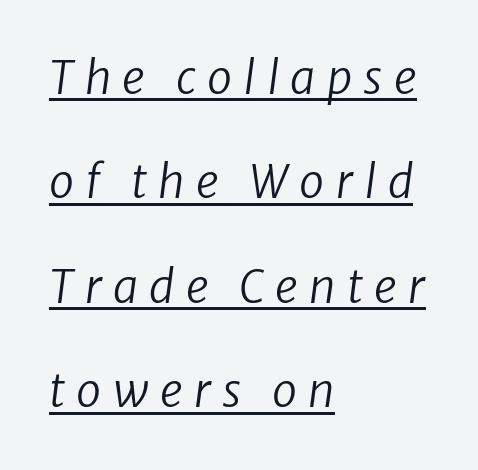
{"serif": "no", "bold": "no", "weight": "regular", "width": "normal", "stroke_contrast": "low", "x_height": "medium", "monospaced": "no", "underline": "yes", "align": "left", "line_spacing": "loose", "line_spacing_ratio": 2.32, "letter_spacing": "wide", "letter_spacing_em": 0.25, "glyph_px": 45}
